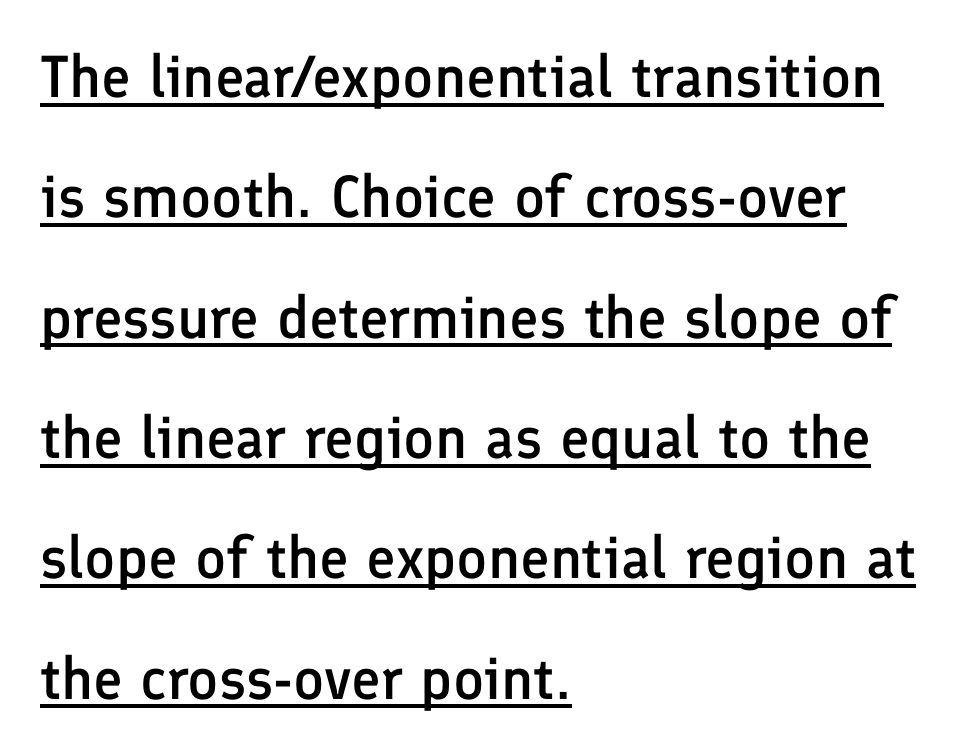
Type style note: lacks serifs. One glance says open: line gaps are wider than usual. The lines are quadded left. The lettering is marked with a stroke running underneath it. There is no visible air inserted between adjacent glyphs. Posture: upright roman.
